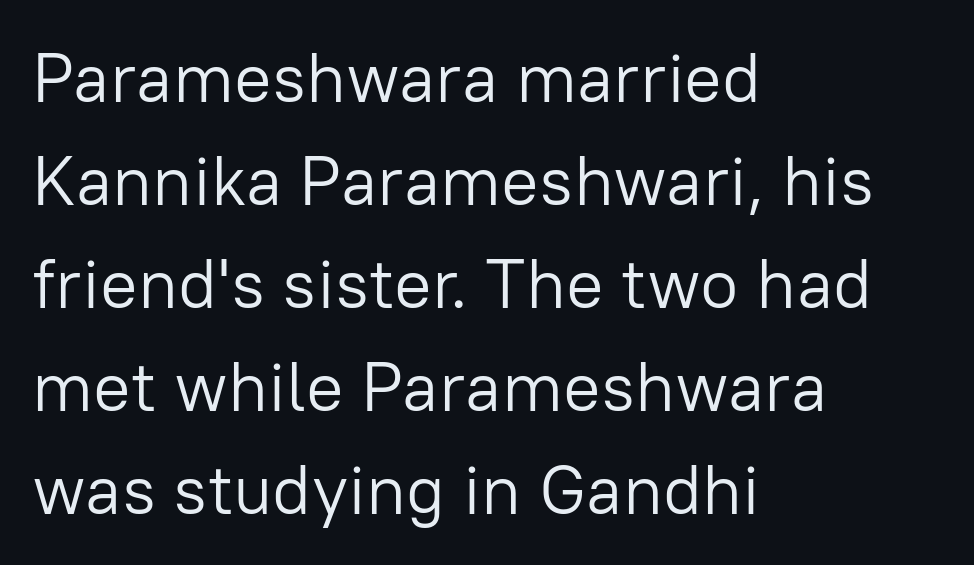
The passage shown is typeset with a sans-serif family. Caption: multi-line text, flush left, ragged right. Spacing verdict: proportional, widths tailored to each character. Stroke thickness stays within the range of a standard reading face or lighter.
